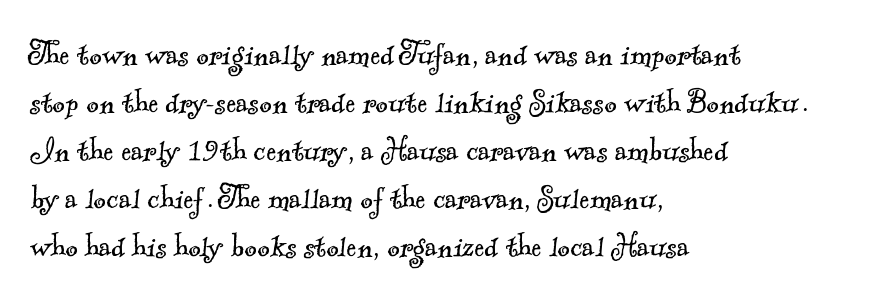
{"serif": "yes", "bold": "no", "weight": "light", "width": "normal", "x_height": "small", "monospaced": "no", "underline": "no", "align": "left", "line_spacing": "normal", "line_spacing_ratio": 1.26, "letter_spacing": "normal", "letter_spacing_em": 0.0, "glyph_px": 38}
